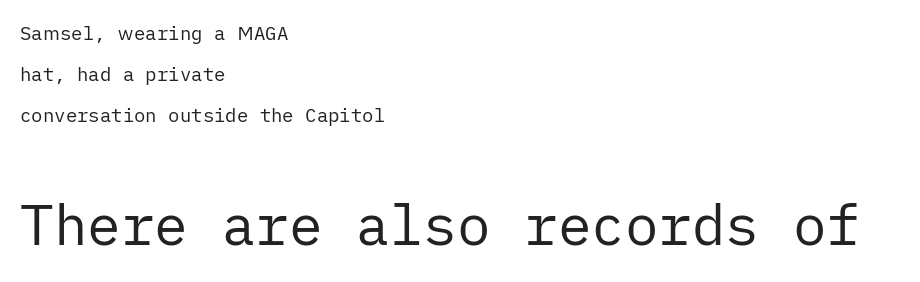
The image shows 56 px regular-weight sans-serif type, upright; set left-aligned, loose line spacing (2.15x), normal letter spacing, not underlined; the second (bottom) block is 2.95x larger; low stroke contrast and a medium x-height.
